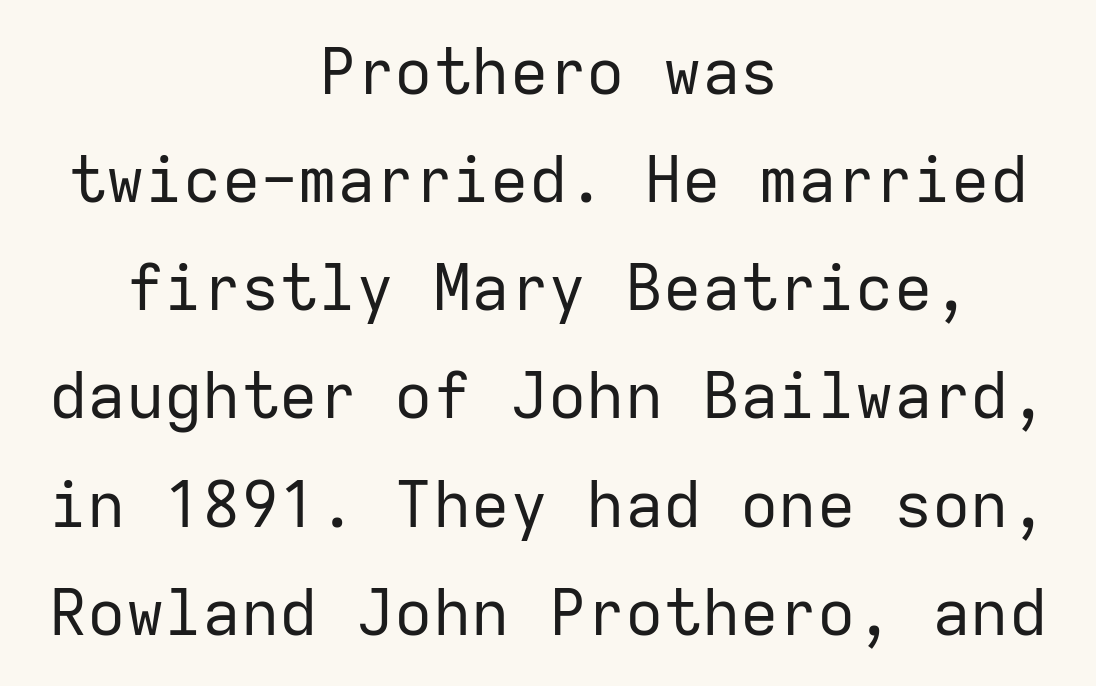
{"serif": "no", "italic": "no", "bold": "no", "weight": "regular", "width": "normal", "stroke_contrast": "low", "x_height": "medium", "monospaced": "yes", "underline": "no", "align": "center", "line_spacing": "normal", "line_spacing_ratio": 1.69, "letter_spacing": "normal", "letter_spacing_em": 0.0, "glyph_px": 64}
